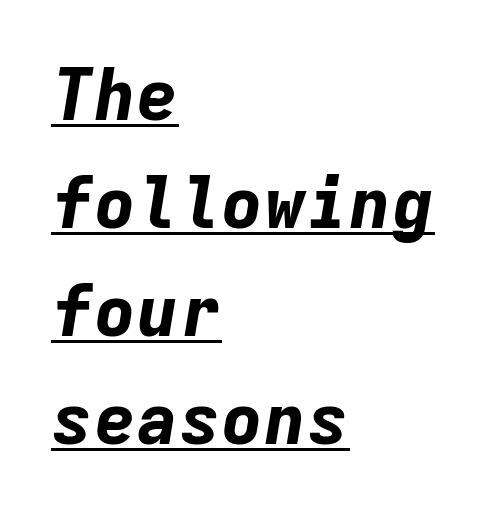
Q: Is the text bold? A: Yes.
Q: Is the text italic (slanted)? A: Yes, it leans right by about 9 degrees.
Q: Is the text underlined? A: Yes.
Q: How is the paragraph aligned? A: Left-aligned.
Q: Is the spacing between letters normal or unusually wide? A: Normal.
Q: Is the spacing between lines tight, normal or loose? A: Normal.
Q: Width (condensed, normal, or wide)? A: Normal.
Q: Stroke contrast? A: Low.
Q: x-height? A: Medium.
Q: Monospaced? A: Yes.
